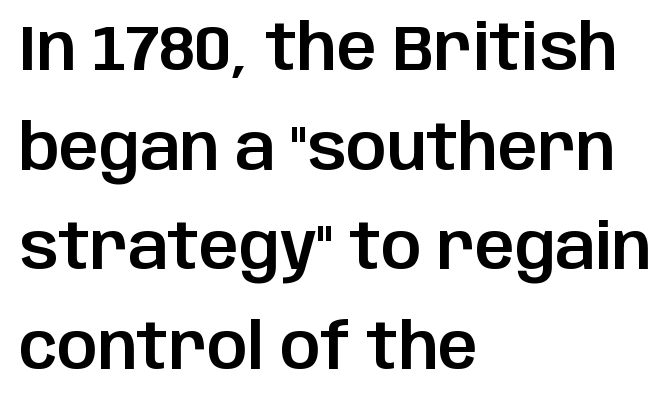
{"serif": "no", "italic": "no", "width": "normal", "stroke_contrast": "low", "x_height": "large", "monospaced": "no", "underline": "no", "align": "left", "line_spacing": "normal", "line_spacing_ratio": 1.58, "letter_spacing": "normal", "letter_spacing_em": 0.0, "glyph_px": 63}
